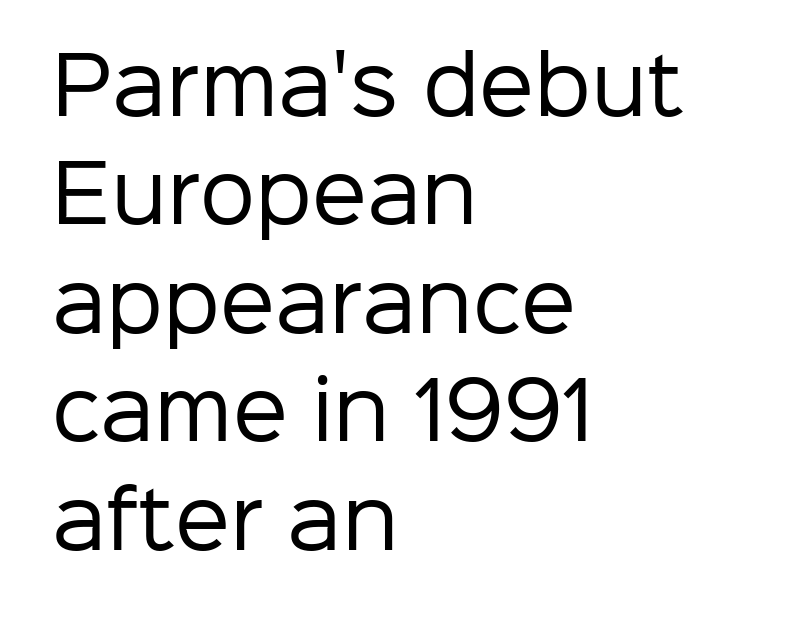
Q: Is the text bold? A: No.
Q: Is the text italic (slanted)? A: No, it is upright.
Q: Is the typeface a serif or a sans-serif typeface? A: Sans-serif.
Q: Is the text underlined? A: No.
Q: How is the paragraph aligned? A: Left-aligned.
Q: Is the spacing between letters normal or unusually wide? A: Normal.
Q: Is the spacing between lines tight, normal or loose? A: Normal.
Q: Width (condensed, normal, or wide)? A: Normal.
Q: Stroke contrast? A: Low.
Q: x-height? A: Medium.
Q: Monospaced? A: No.
